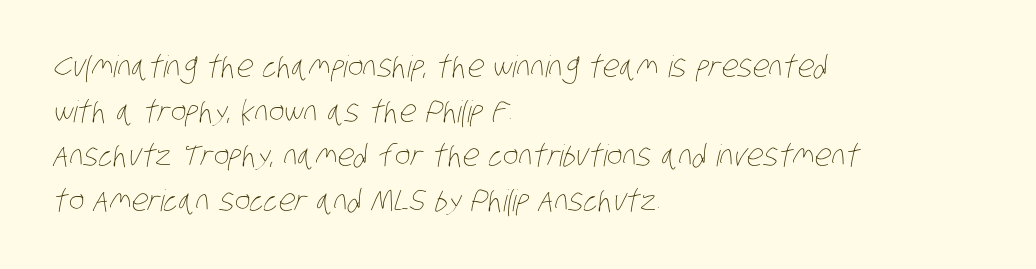
{"bold": "no", "weight": "thin", "width": "condensed", "stroke_contrast": "low", "x_height": "large", "monospaced": "no", "underline": "no", "align": "left", "line_spacing": "normal", "line_spacing_ratio": 1.49, "letter_spacing": "normal", "letter_spacing_em": 0.0, "glyph_px": 30}
